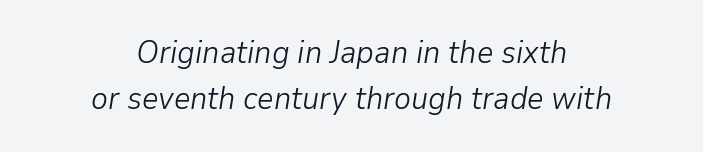
The strokes carry an ordinary text weight at most. The glyphs look as if they've been sheared to an angle. How would I describe the line gaps? Plain and ordinary. Each row of text sits above clean, open space. Nobody touched the tracking dial on this one.
